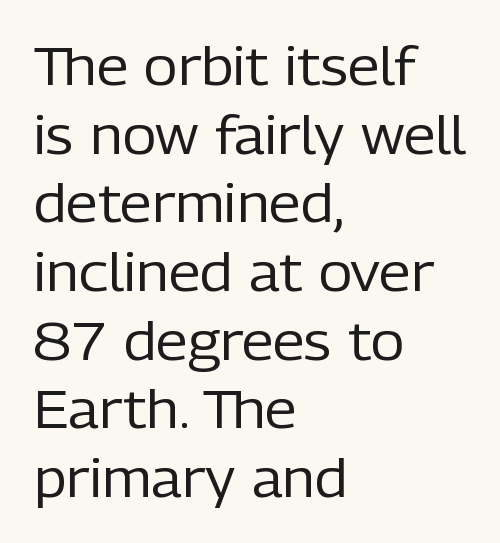
Q: Is the text bold? A: No.
Q: Is the text italic (slanted)? A: No, it is upright.
Q: Is the typeface a serif or a sans-serif typeface? A: Sans-serif.
Q: Is the text underlined? A: No.
Q: How is the paragraph aligned? A: Left-aligned.
Q: Is the spacing between letters normal or unusually wide? A: Normal.
Q: Is the spacing between lines tight, normal or loose? A: Normal.
Q: Width (condensed, normal, or wide)? A: Normal.
Q: Stroke contrast? A: Low.
Q: x-height? A: Medium.
Q: Monospaced? A: No.
